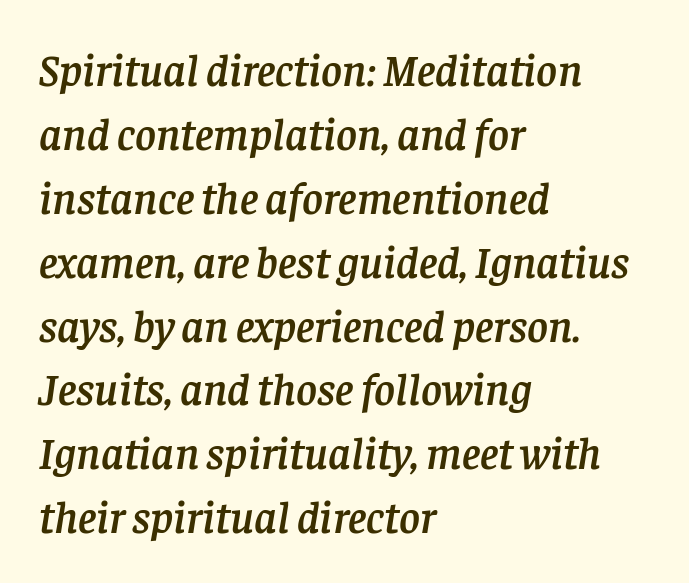
The image shows 45 px serif type, italic (leaning right); set left-aligned, normal line spacing (1.42x), normal letter spacing, not underlined; low stroke contrast and a large x-height.
